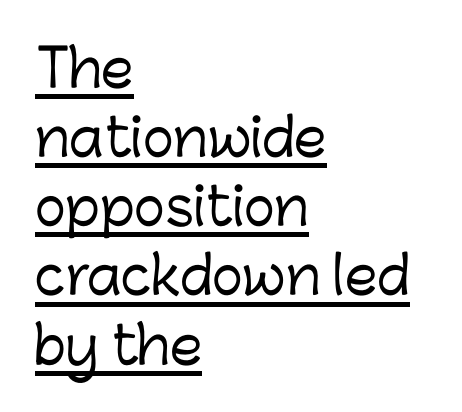
Examine the stroke ends and you'll find no serifs. Inter-character spacing is left at the font's built-in metrics. Each line of the rendering has a horizontal stroke beneath the glyphs. The paragraph has a hard left edge and a soft right edge. The lettering holds an erect, upright posture throughout. Looks like regular typesetting: each glyph gets only the width it needs.
